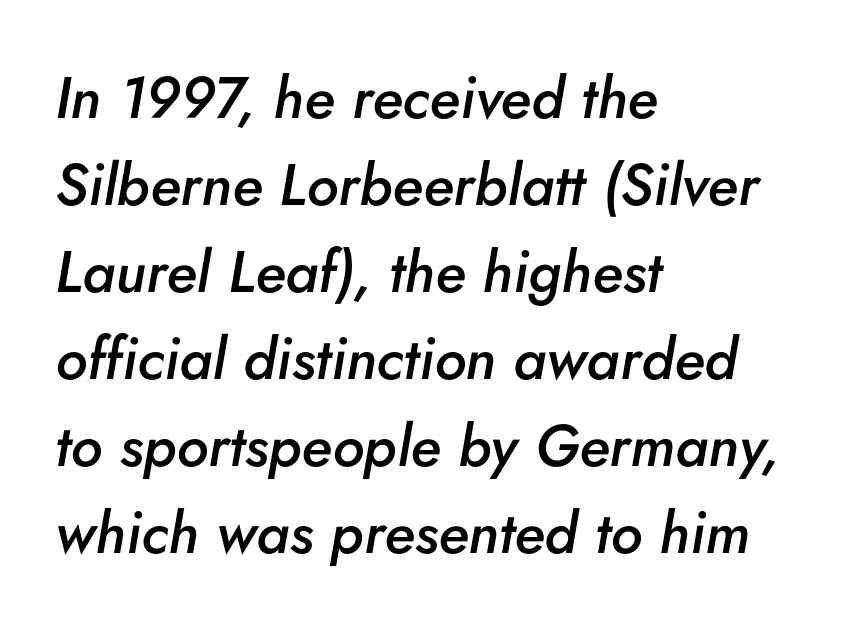
The image shows 58 px semibold type, italic (leaning right); set left-aligned, normal line spacing (1.5x), normal letter spacing, not underlined; low stroke contrast and a small x-height.
